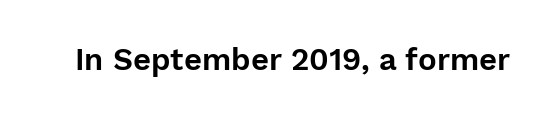
The image shows 31 px sans-serif type, upright; set normal letter spacing, not underlined; low stroke contrast and a medium x-height.
